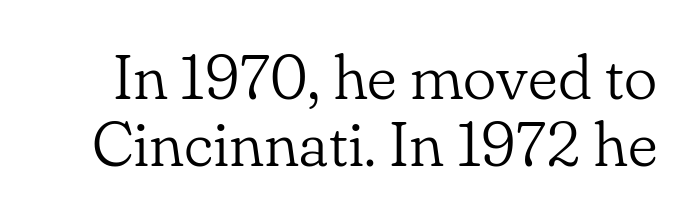
{"serif": "yes", "italic": "no", "bold": "no", "weight": "light", "width": "normal", "stroke_contrast": "low", "x_height": "small", "monospaced": "no", "underline": "no", "line_spacing": "tight", "line_spacing_ratio": 1.06, "letter_spacing": "normal", "letter_spacing_em": 0.0, "glyph_px": 63}
